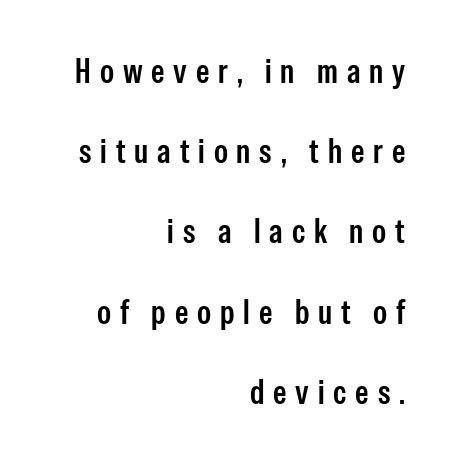
The image shows 34 px condensed sans-serif type, upright; set right-aligned, loose line spacing (2.36x), unusually wide letter spacing (+0.26 em), not underlined; low stroke contrast and a medium x-height.
